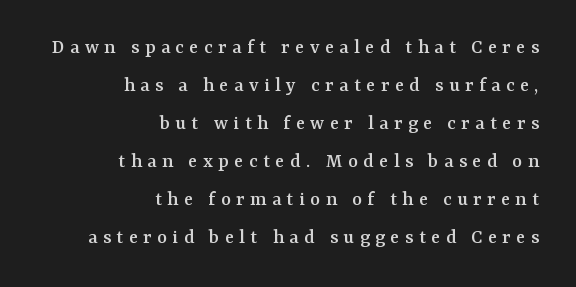
The image shows 21 px text type, upright; set right-aligned, line spacing 1.81x, unusually wide letter spacing (+0.26 em), not underlined.
